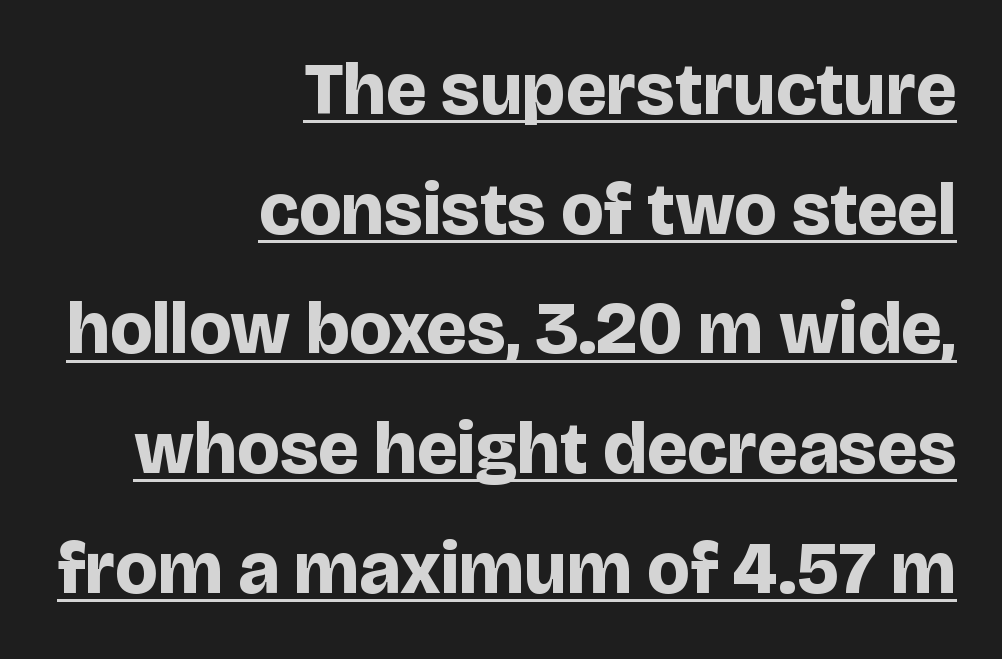
The image shows 73 px bold sans-serif type, upright; set right-aligned, normal line spacing (1.64x), normal letter spacing, underlined; low stroke contrast and a large x-height.
